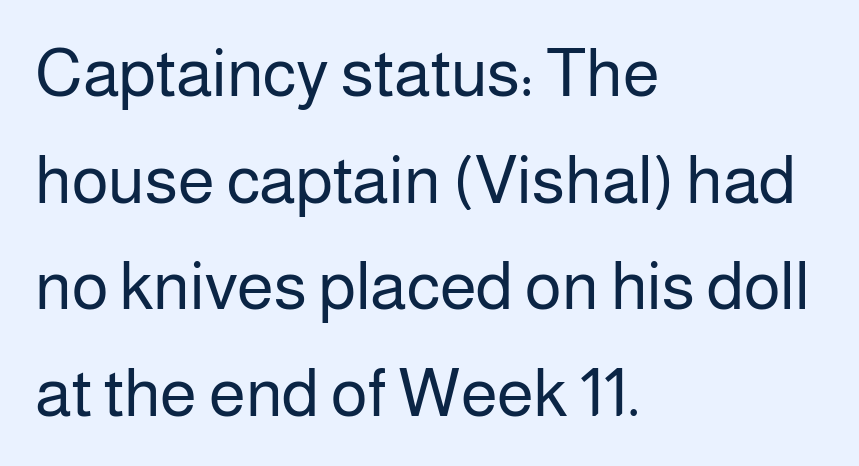
A typesetter would call this leading conventional body-copy spacing. The words here are not underlined. This sample has the flowing, uneven cadence of proportional lettering. A typesetter would call this zero additional tracking.
